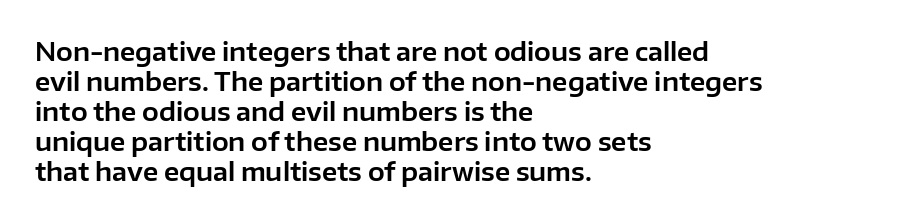
Italic? Not at all — the glyphs are vertical. Only glyphs here, with clear space below each row. Does the copy run flush right? No — it runs flush left. The letters sit at their default tracking, neither squeezed nor spread.
